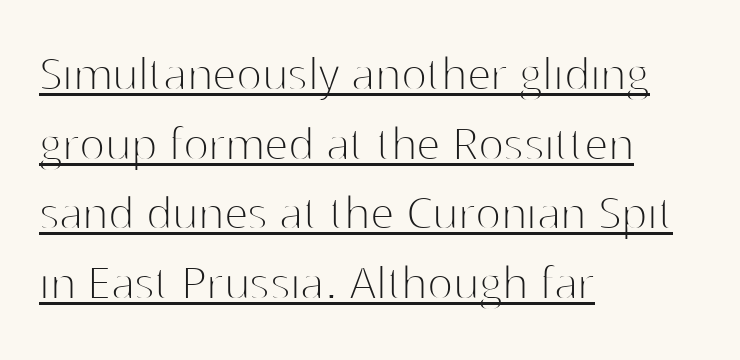
Q: Is the text bold? A: No.
Q: Is the text italic (slanted)? A: No, it is upright.
Q: Is the typeface a serif or a sans-serif typeface? A: Sans-serif.
Q: Is the text underlined? A: Yes.
Q: How is the paragraph aligned? A: Left-aligned.
Q: Is the spacing between letters normal or unusually wide? A: Normal.
Q: Is the spacing between lines tight, normal or loose? A: Normal.
Q: Width (condensed, normal, or wide)? A: Normal.
Q: Stroke contrast? A: High.
Q: x-height? A: Medium.
Q: Monospaced? A: No.
